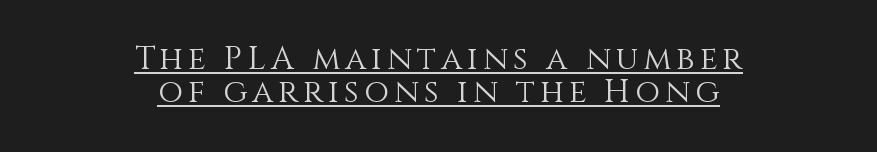
{"italic": "no", "bold": "no", "weight": "light", "width": "normal", "stroke_contrast": "medium", "x_height": "large", "monospaced": "no", "underline": "yes", "align": "center", "line_spacing": "tight", "line_spacing_ratio": 1.04, "glyph_px": 32}
